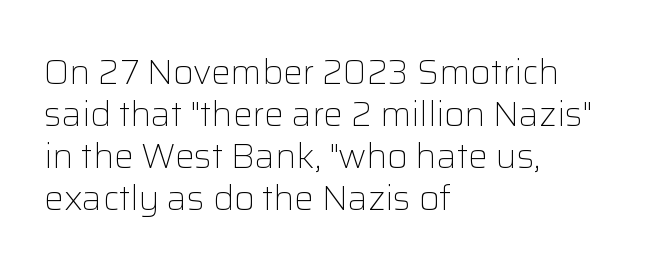
{"serif": "no", "italic": "no", "bold": "no", "weight": "light", "width": "normal", "stroke_contrast": "low", "x_height": "medium", "monospaced": "no", "underline": "no", "align": "left", "line_spacing_ratio": 1.2, "letter_spacing": "normal", "letter_spacing_em": 0.0, "glyph_px": 35}
